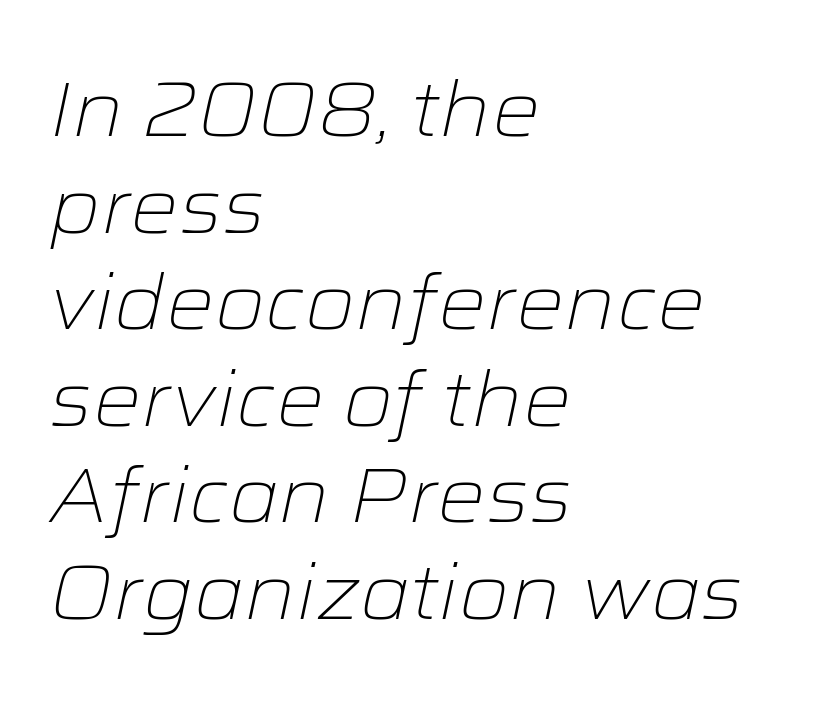
These lines keep a tight, regular rhythm from letter to letter. Letters have the restrained weight of plain body copy at most. What's the leading like? Ordinary, nothing unusual. Honestly, there is no underline to notice here at all. The paragraph shown leans on its left margin. The rendering uses natural spacing where letterforms have individual widths.
